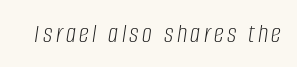
Q: Is the text bold? A: No.
Q: Is the text italic (slanted)? A: Yes, it leans right by about 8 degrees.
Q: Is the text underlined? A: No.
Q: Width (condensed, normal, or wide)? A: Condensed.
Q: Stroke contrast? A: Low.
Q: x-height? A: Large.
Q: Monospaced? A: No.
